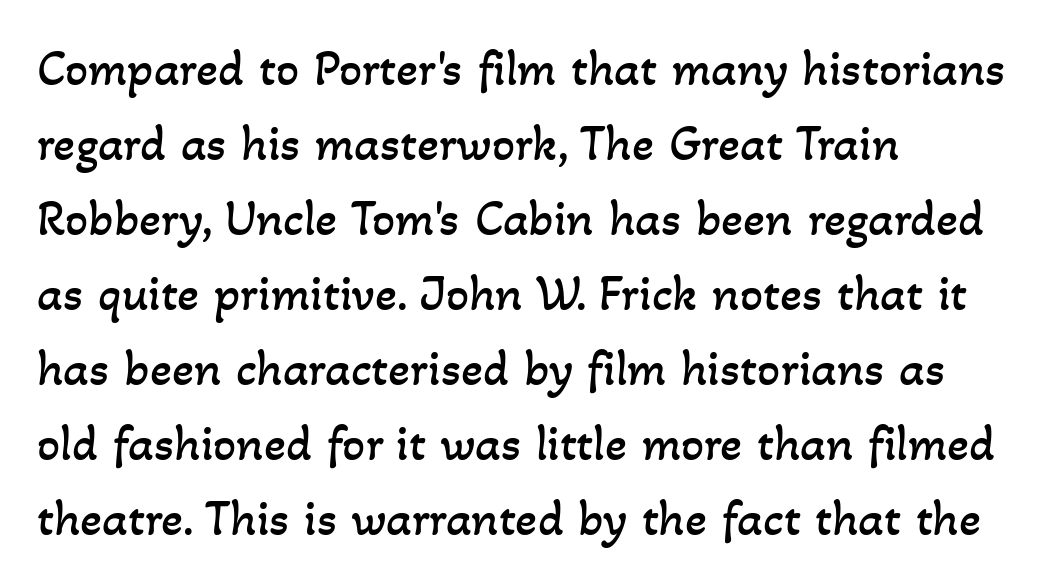
These lines stack with their left ends in a neat column. Vertical spacing — default. Each letter keeps its own natural width here, so spacing adapts to shape. No extra ink here — the face is not bold. Standard letterfit; no display-style spreading of the glyphs. The foot of each line stays bare and open.
